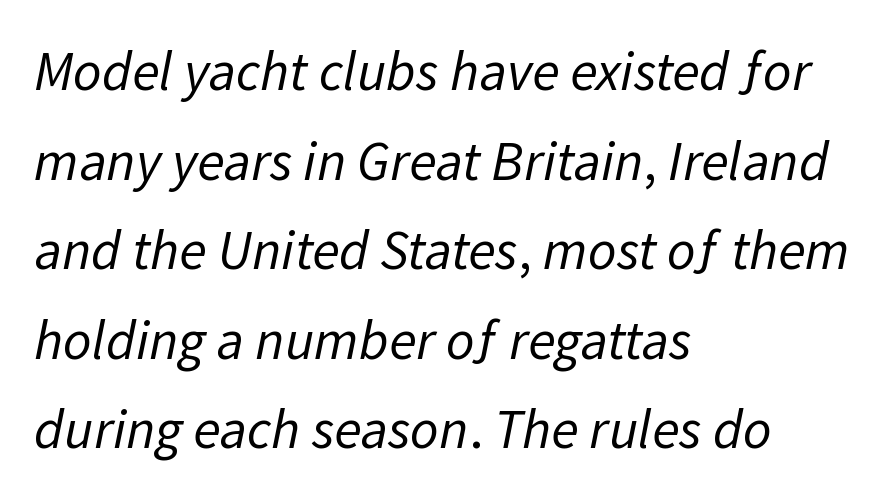
{"serif": "no", "bold": "no", "weight": "regular", "width": "normal", "stroke_contrast": "low", "x_height": "medium", "monospaced": "no", "underline": "no", "align": "left", "line_spacing": "normal", "line_spacing_ratio": 1.6, "letter_spacing": "normal", "letter_spacing_em": 0.0, "glyph_px": 56}
